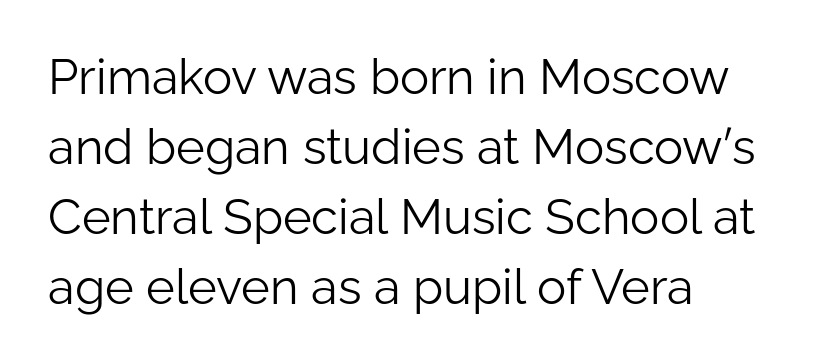
Q: Is the text bold? A: No.
Q: Is the text italic (slanted)? A: No, it is upright.
Q: Is the typeface a serif or a sans-serif typeface? A: Sans-serif.
Q: Is the text underlined? A: No.
Q: How is the paragraph aligned? A: Left-aligned.
Q: Is the spacing between letters normal or unusually wide? A: Normal.
Q: Is the spacing between lines tight, normal or loose? A: Normal.
Q: Width (condensed, normal, or wide)? A: Normal.
Q: Stroke contrast? A: Low.
Q: x-height? A: Medium.
Q: Monospaced? A: No.
